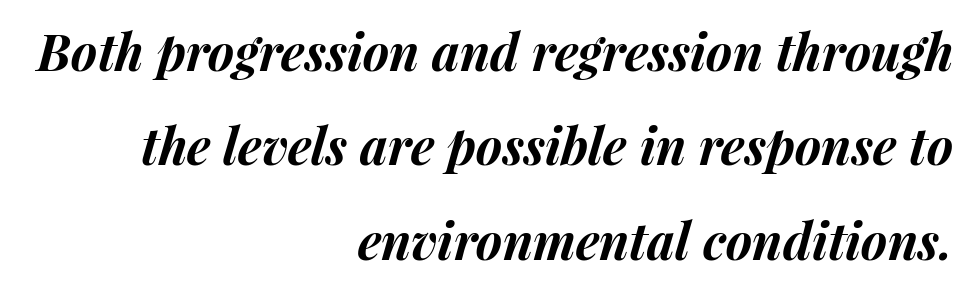
The image shows 50 px bold type, italic (leaning right); set right-aligned, line spacing 1.89x, normal letter spacing, not underlined; medium stroke contrast and a medium x-height.
